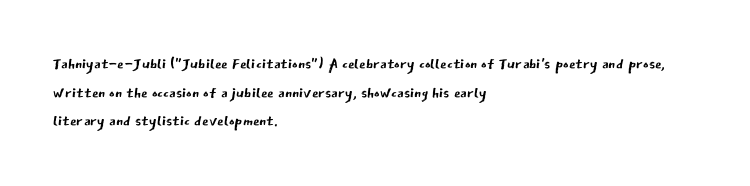
Line beginnings align vertically; line endings do not. Whoever set this chose a conventional vertical rhythm. Stroke mass is kept to a normal reading level or below. Nobody touched the tracking dial on this one.
